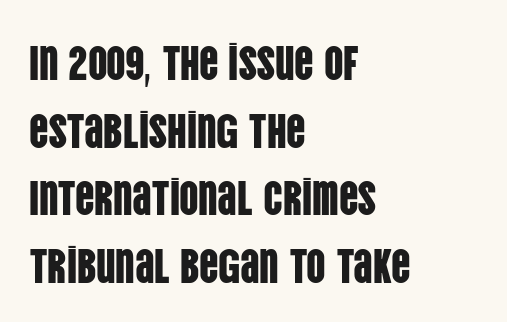
{"serif": "no", "italic": "no", "width": "condensed", "stroke_contrast": "low", "x_height": "large", "monospaced": "no", "underline": "no", "align": "left", "line_spacing": "normal", "line_spacing_ratio": 1.41, "letter_spacing": "normal", "letter_spacing_em": 0.0, "glyph_px": 48}
